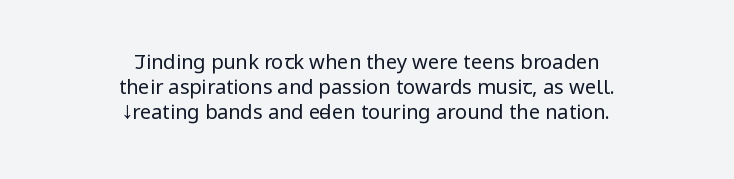
The image shows 20 px text type, upright; set centered, line spacing 1.24x, normal letter spacing, not underlined.
